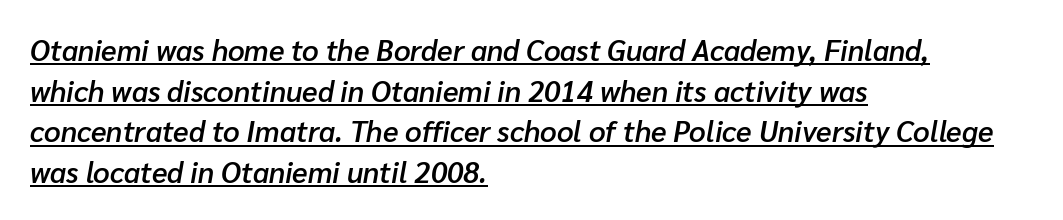
Posture: slanted. Leading matches the norm, producing a regular column. Emphasis by weight is partial: semibold. Think of a printed novel: that variable character pitch is what you see here. Words appear dense and cohesive because spacing is normal.
